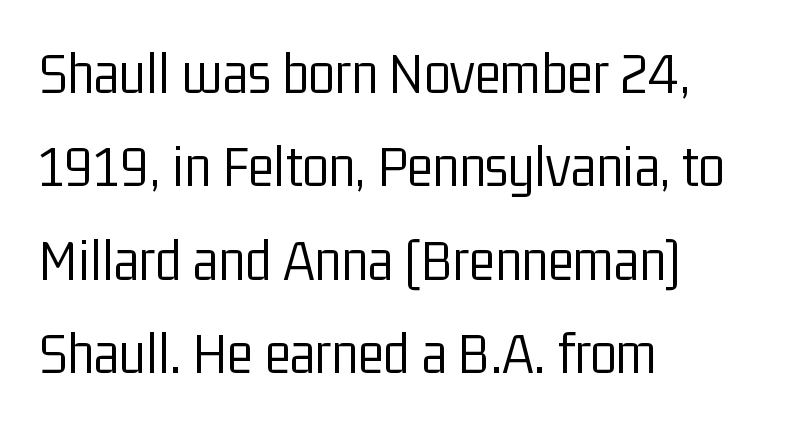
The font is comparable to plain body text, perhaps lighter. In terms of letterform style, serifs are entirely absent. No extra tracking has been applied to these lines. Here the designer chose a conventional face with non-uniform glyph widths. Is there any slant? The stems are plumb. The rendering anchors every line to the left-hand side.
